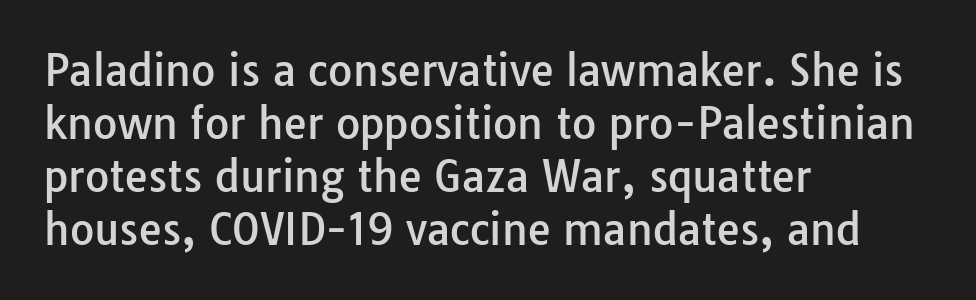
Nothing sits at the stroke ends, so this counts as sans-serif. Nope, not italic — everything's standing straight. The paragraph shown leans on its left margin. The strip under each line holds only bare page. The face used here is rendered with its standard letterfit.
